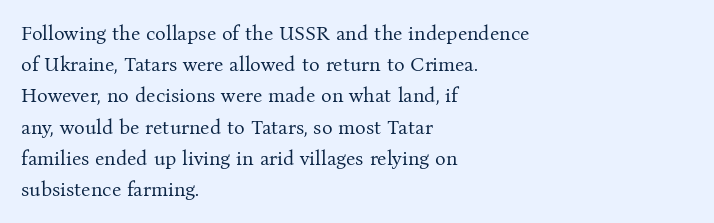
{"italic": "no", "bold": "no", "underline": "no", "align": "left", "line_spacing": "normal", "line_spacing_ratio": 1.56, "letter_spacing": "normal", "letter_spacing_em": 0.0, "glyph_px": 20}
